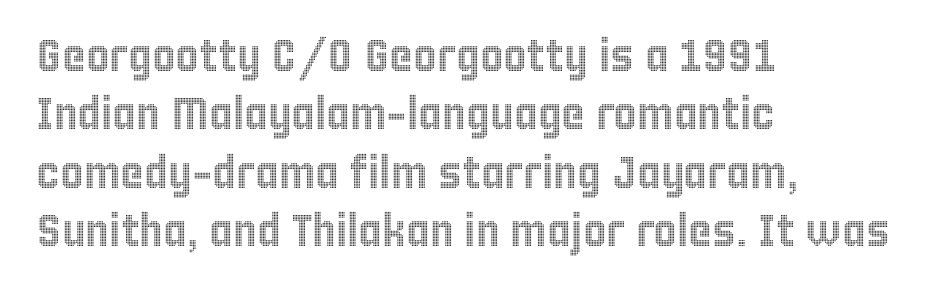
Q: Is the text italic (slanted)? A: No, it is upright.
Q: Is the text underlined? A: No.
Q: How is the paragraph aligned? A: Left-aligned.
Q: Is the spacing between letters normal or unusually wide? A: Normal.
Q: Is the spacing between lines tight, normal or loose? A: Normal.
Q: Width (condensed, normal, or wide)? A: Condensed.
Q: x-height? A: Large.
Q: Monospaced? A: No.
